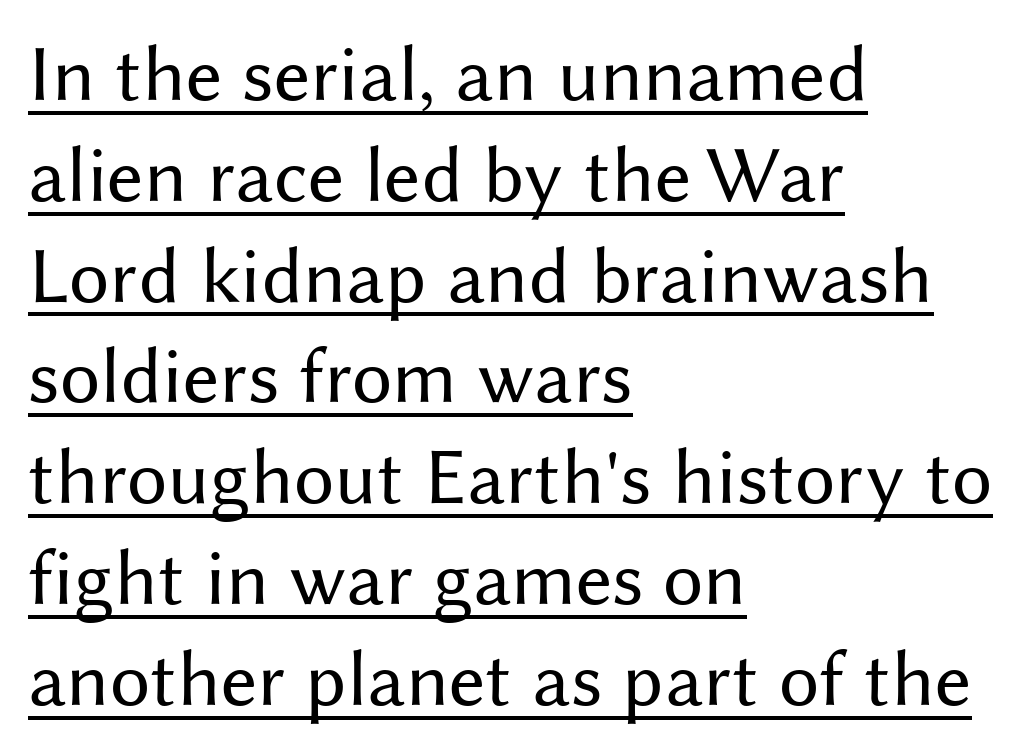
This sample uses an upright cut, with every glyph sitting square on the baseline. Do the characters align in a grid? No, the font is proportional. A quiet, ordinary-to-light weight characterises the typeface. This sample is left-justified, so line endings fall wherever the words run out.
